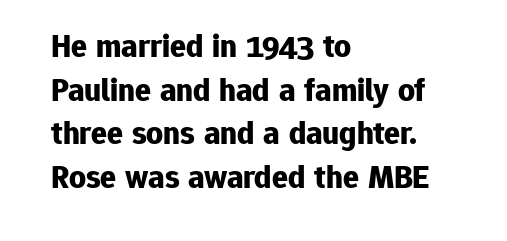
In terms of letterform style, serifs are entirely absent. The axis of the letterforms is exactly vertical. The words here are not underlined. Notice how the passage keeps a crisp vertical edge on the left only. In terms of leading, this rendering sits right in the middle. Weight: bold.
